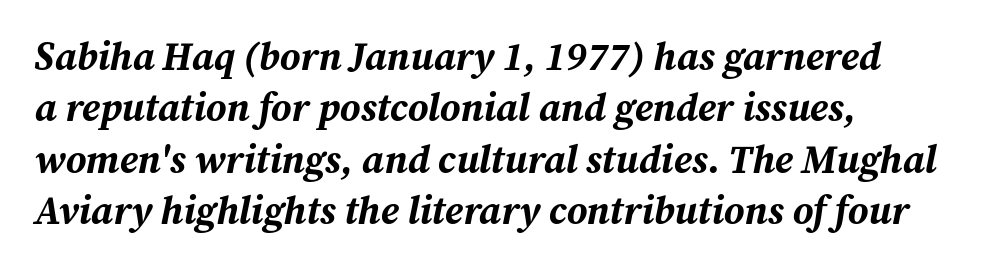
Q: Is the text bold? A: Yes.
Q: Is the text italic (slanted)? A: Yes, it leans right by about 12 degrees.
Q: Is the text underlined? A: No.
Q: How is the paragraph aligned? A: Left-aligned.
Q: Is the spacing between letters normal or unusually wide? A: Normal.
Q: Is the spacing between lines tight, normal or loose? A: Normal.
Q: Width (condensed, normal, or wide)? A: Normal.
Q: Stroke contrast? A: Medium.
Q: x-height? A: Medium.
Q: Monospaced? A: No.
